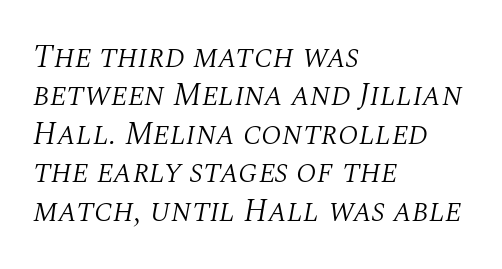
{"serif": "yes", "italic": "yes", "lean": "right", "slant_degrees": 10, "bold": "no", "weight": "light", "width": "normal", "stroke_contrast": "medium", "x_height": "large", "monospaced": "no", "underline": "no", "align": "left", "line_spacing_ratio": 1.2, "letter_spacing": "normal", "letter_spacing_em": 0.0, "glyph_px": 32}
